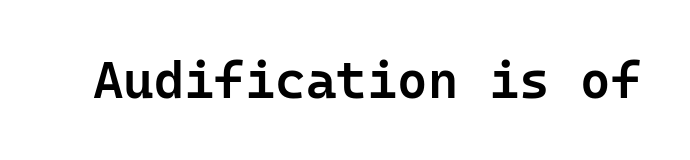
The lettering stays uniformly vertical, giving the passage a roman look. I'd describe the lettering as semibold — firm but not a full bold. Note: no serifs on the glyphs. The strip under each line holds only bare page. What stands out about the letter spacing? Nothing — it is the standard amount.
